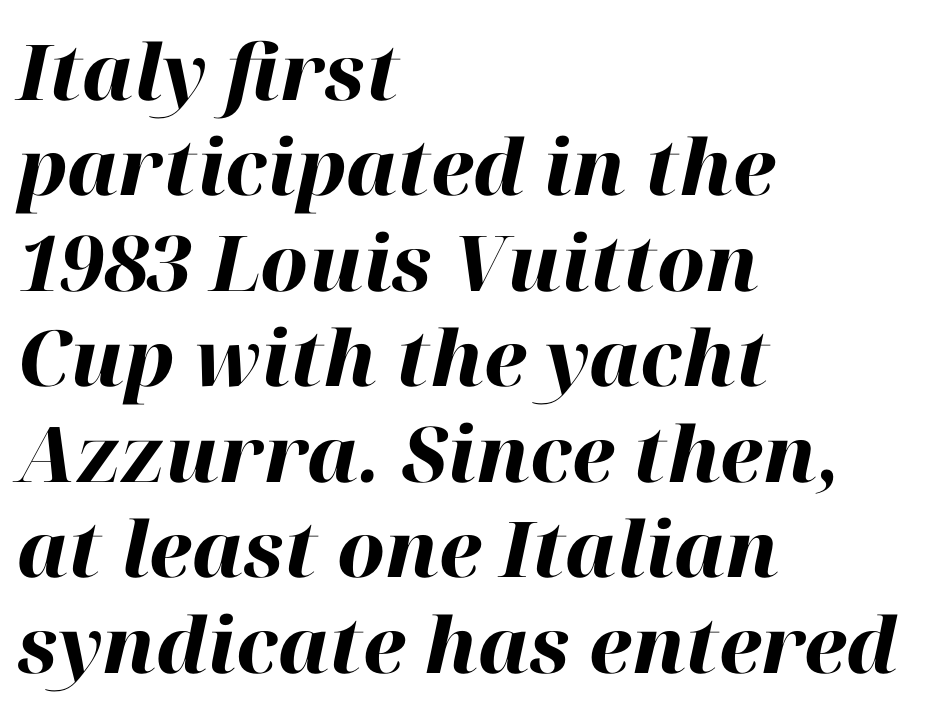
Looks like regular typesetting: each glyph gets only the width it needs. The gaps between neighbouring characters are ordinary and unremarkable. One-word summary of the alignment: left. This is heavy type, rendered in bold. The letters are slanted; this is an italic face.
